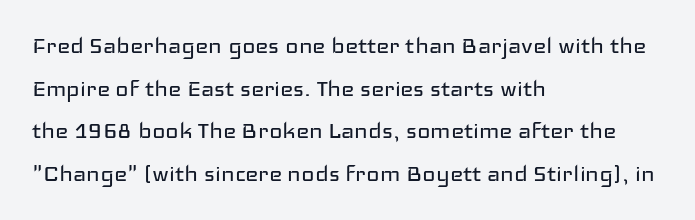
The image shows 28 px regular-weight, wide sans-serif type, upright; set left-aligned, normal line spacing (1.52x), normal letter spacing, not underlined; low stroke contrast and a medium x-height.
